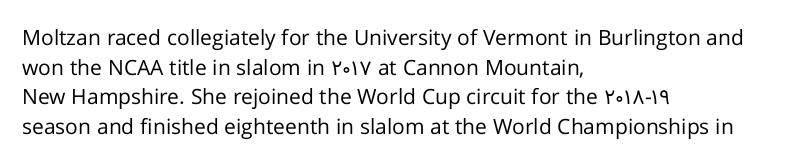
The image shows 21 px text type, upright; set left-aligned, normal line spacing (1.41x), normal letter spacing, not underlined.
